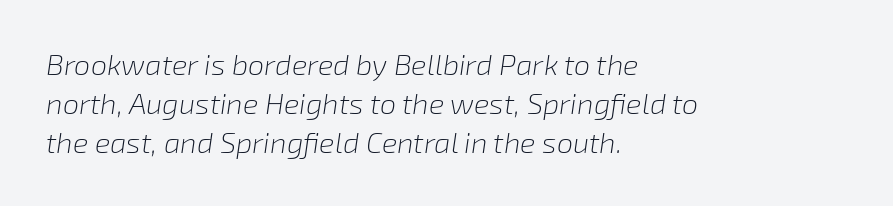
No heavy texture on the line: the type isn't bold. Underline: absent. Italic? Definitely — the glyphs are oblique. Looks like regular typesetting: each glyph gets only the width it needs.
